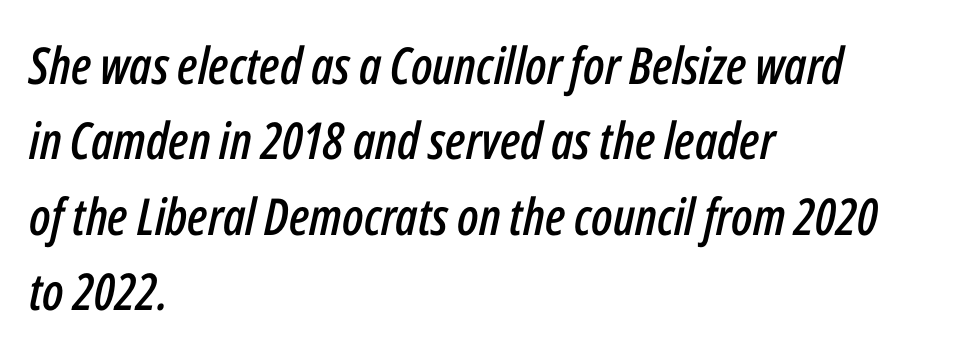
{"italic": "yes", "lean": "right", "slant_degrees": 12, "width": "condensed", "stroke_contrast": "low", "x_height": "medium", "monospaced": "no", "underline": "no", "align": "left", "line_spacing": "normal", "line_spacing_ratio": 1.48, "letter_spacing": "normal", "letter_spacing_em": 0.0, "glyph_px": 51}
